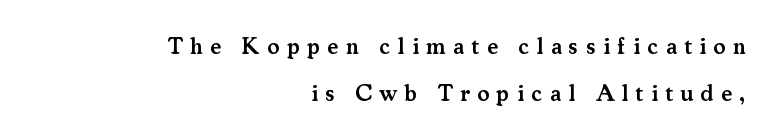
Q: Is the text bold? A: Semi-bold.
Q: Is the text italic (slanted)? A: No, it is upright.
Q: Is the text underlined? A: No.
Q: How is the paragraph aligned? A: Right-aligned.
Q: Is the spacing between letters normal or unusually wide? A: Unusually wide.
Q: Is the spacing between lines tight, normal or loose? A: Loose.
